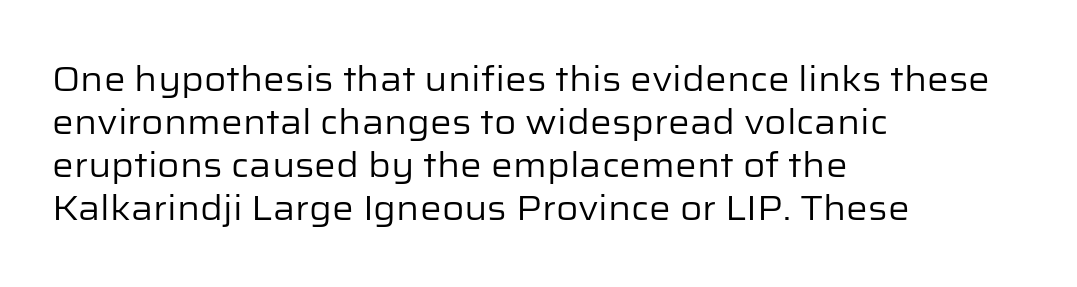
The letters advance in unequal steps, a hallmark of proportional type. Descender tails drop into unmarked territory. Leading matches the norm, producing a regular column. The lines are quadded left. The tracking reads as untouched default to a designer's eye. Are there feet on the stems? There aren't — it's a sans.
